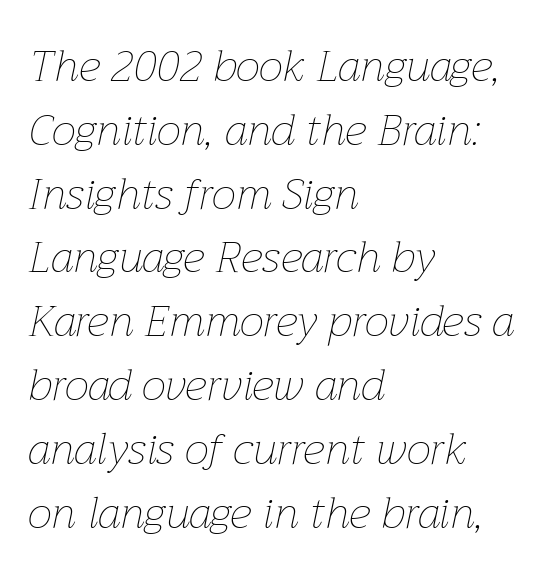
Q: Is the text bold? A: No.
Q: Is the text italic (slanted)? A: Yes, it leans right by about 12 degrees.
Q: Is the text underlined? A: No.
Q: How is the paragraph aligned? A: Left-aligned.
Q: Is the spacing between letters normal or unusually wide? A: Normal.
Q: Is the spacing between lines tight, normal or loose? A: Normal.
Q: Width (condensed, normal, or wide)? A: Normal.
Q: Stroke contrast? A: Low.
Q: x-height? A: Medium.
Q: Monospaced? A: No.
